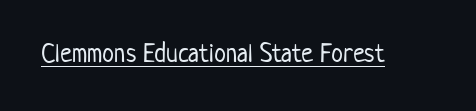
The image shows 27 px text type, upright; set normal letter spacing, underlined.
